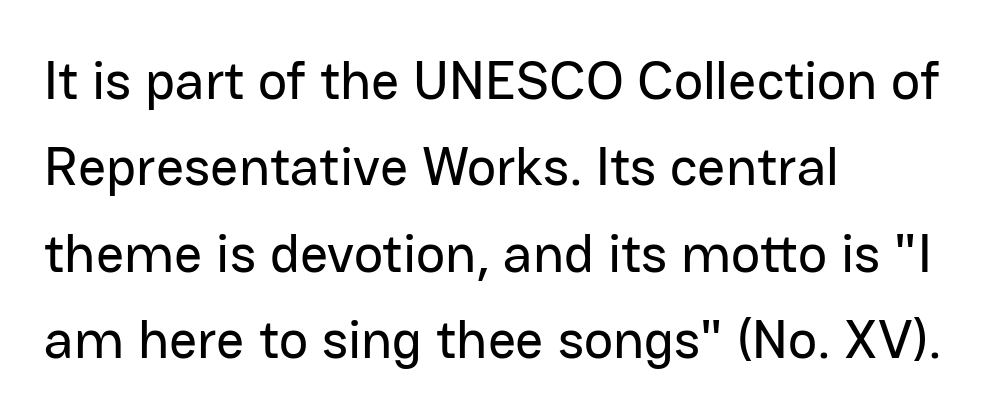
{"serif": "no", "italic": "no", "width": "normal", "stroke_contrast": "low", "x_height": "medium", "monospaced": "no", "underline": "no", "align": "left", "line_spacing": "normal", "line_spacing_ratio": 1.57, "letter_spacing": "normal", "letter_spacing_em": 0.0, "glyph_px": 55}
